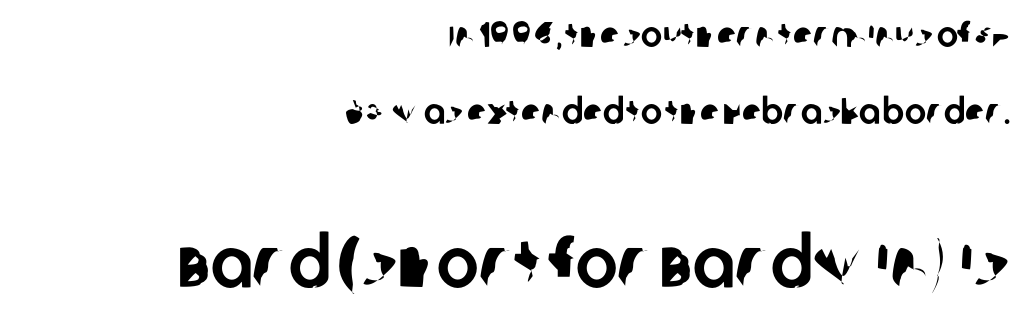
Larger block? The one below; the one above is distinctly smaller. Each new line begins a long way beneath the previous one. In CSS terms this would be text-align: right. In terms of letterspacing, this is plain default setting. Spacing verdict: proportional, widths tailored to each character. Rule under the text: the space is simply empty.
